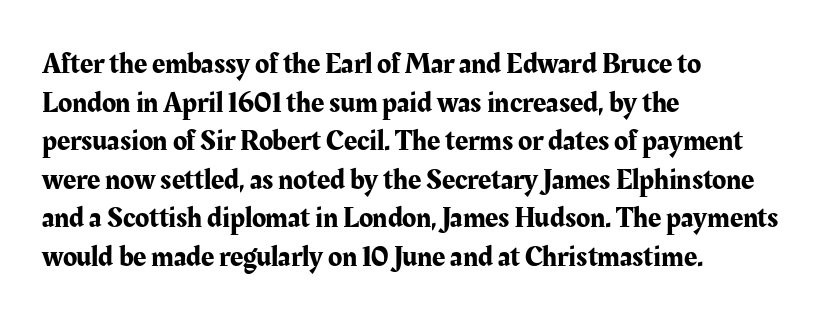
{"serif": "yes", "italic": "no", "width": "normal", "stroke_contrast": "medium", "x_height": "medium", "monospaced": "no", "underline": "no", "align": "left", "line_spacing": "normal", "line_spacing_ratio": 1.33, "letter_spacing": "normal", "letter_spacing_em": 0.0, "glyph_px": 29}
